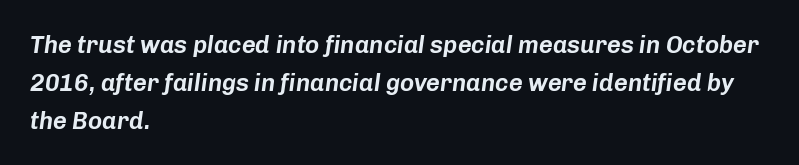
{"italic": "yes", "lean": "right", "slant_degrees": 8, "underline": "no", "align": "left", "line_spacing": "normal", "line_spacing_ratio": 1.58, "letter_spacing": "normal", "letter_spacing_em": 0.0, "glyph_px": 24}
